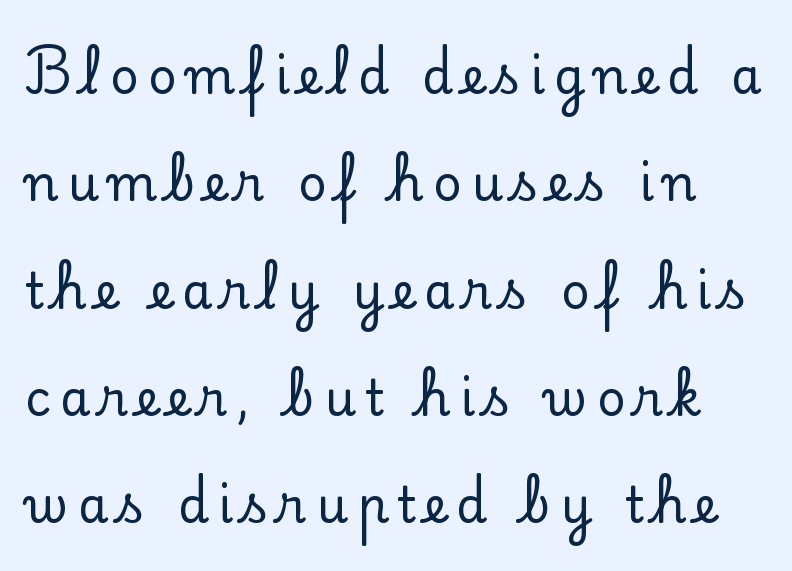
Does the leading feel generous? Absolutely, it's lavish. The passage shown is typeset with a serif family. Tall strokes in this sample are plumb rather than angled. Here the designer chose a conventional face with non-uniform glyph widths. The baseline area is clear.
